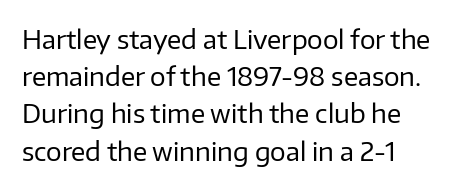
The rendering anchors every line to the left-hand side. A clean baseline with only descenders dipping below it. No chunkiness to these letters — they're not bold. Leading matches the norm, producing a regular column. Ascenders rise straight up at ninety degrees. Nobody touched the tracking dial on this one.
